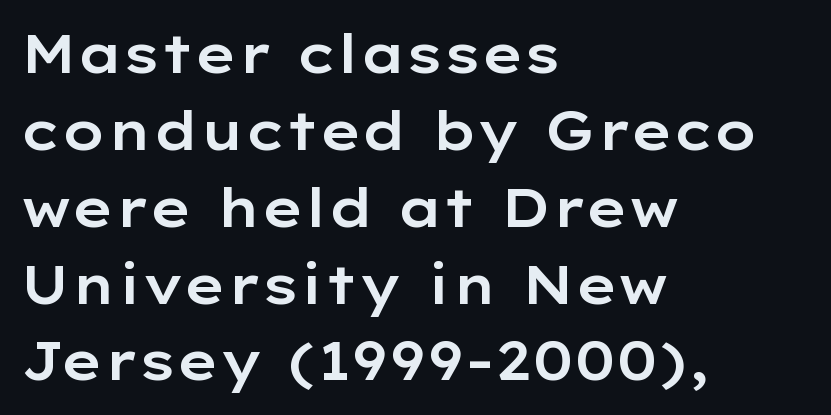
Q: Is the text italic (slanted)? A: No, it is upright.
Q: Is the typeface a serif or a sans-serif typeface? A: Sans-serif.
Q: Is the text underlined? A: No.
Q: How is the paragraph aligned? A: Left-aligned.
Q: Is the spacing between letters normal or unusually wide? A: Normal.
Q: Is the spacing between lines tight, normal or loose? A: Normal.
Q: Width (condensed, normal, or wide)? A: Wide.
Q: Stroke contrast? A: Low.
Q: x-height? A: Medium.
Q: Monospaced? A: No.
